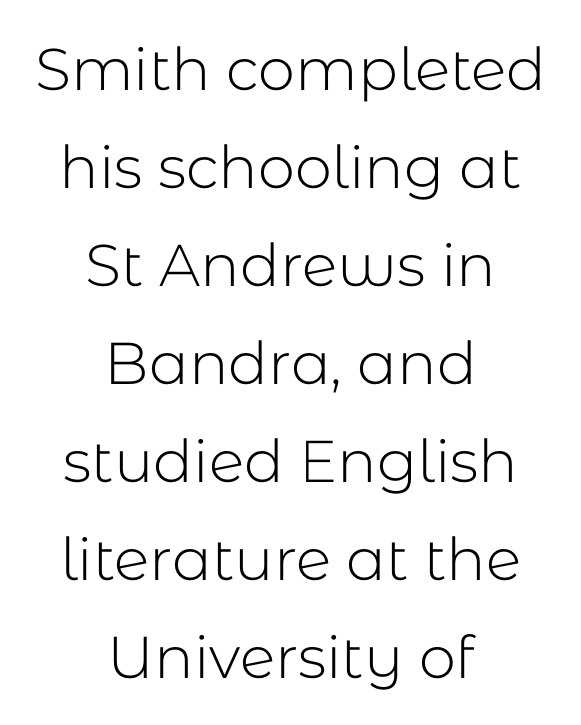
The image shows 59 px light sans-serif type, upright; set centered, normal line spacing (1.66x), normal letter spacing, not underlined; low stroke contrast and a medium x-height.
